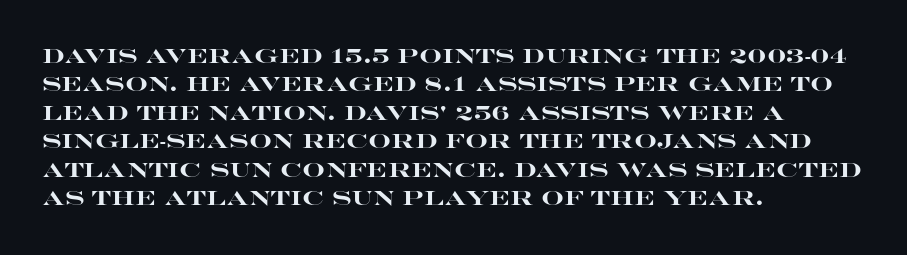
Has an underline been added? It has not. Here the glyphs are tracked normally, forming tight word shapes. Compared with typical paragraphs, the rows here are spaced about the same. The characters look thick and weighty, a clear bold.
